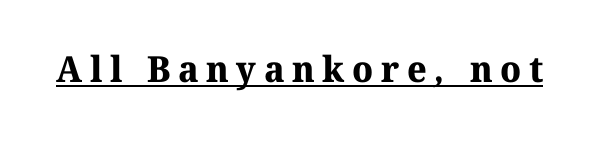
{"serif": "yes", "bold": "yes", "weight": "bold", "width": "normal", "stroke_contrast": "medium", "x_height": "medium", "monospaced": "no", "underline": "yes", "letter_spacing": "wide", "letter_spacing_em": 0.21, "glyph_px": 36}
